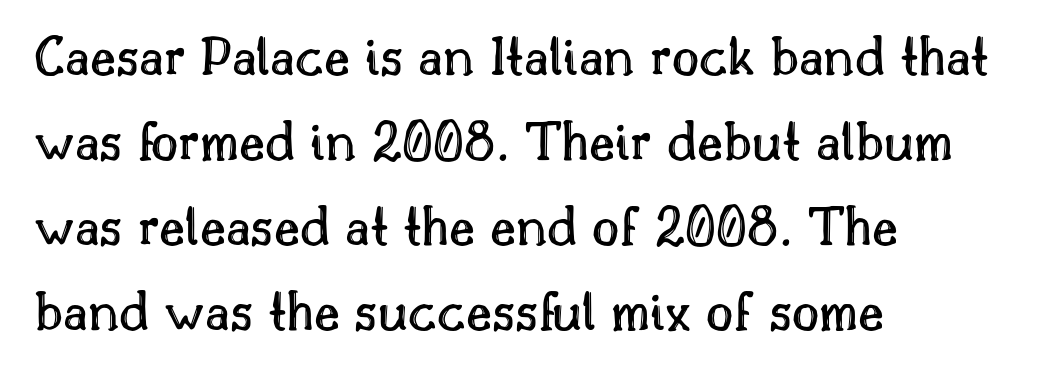
Q: Is the text italic (slanted)? A: No, it is upright.
Q: Is the text underlined? A: No.
Q: How is the paragraph aligned? A: Left-aligned.
Q: Is the spacing between letters normal or unusually wide? A: Normal.
Q: Is the spacing between lines tight, normal or loose? A: Normal.
Q: Width (condensed, normal, or wide)? A: Normal.
Q: x-height? A: Small.
Q: Monospaced? A: No.
